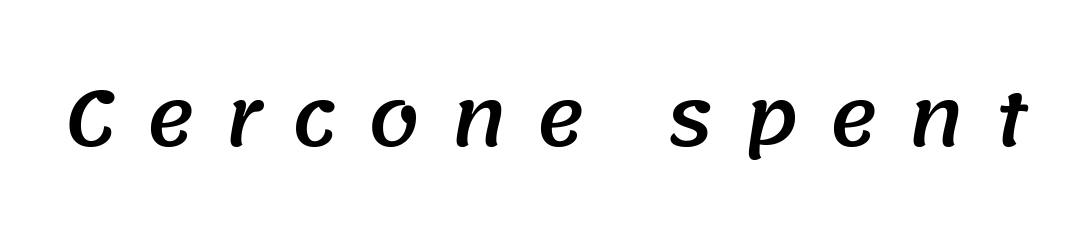
The designer went with a sans here, leaving each stem footless. The line texture is sparse and dotted thanks to wide tracking. These lines are rendered in a variable-pitch font. Just letters on the line, the space beneath them empty.
